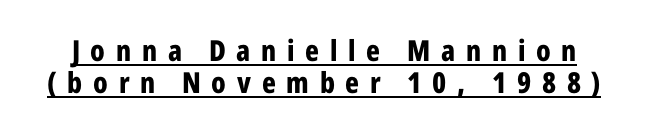
Q: Is the text bold? A: Yes.
Q: Is the text italic (slanted)? A: No, it is upright.
Q: Is the typeface a serif or a sans-serif typeface? A: Sans-serif.
Q: Is the text underlined? A: Yes.
Q: Is the spacing between letters normal or unusually wide? A: Unusually wide.
Q: Is the spacing between lines tight, normal or loose? A: Tight.
Q: Width (condensed, normal, or wide)? A: Condensed.
Q: Stroke contrast? A: Low.
Q: x-height? A: Medium.
Q: Monospaced? A: No.
